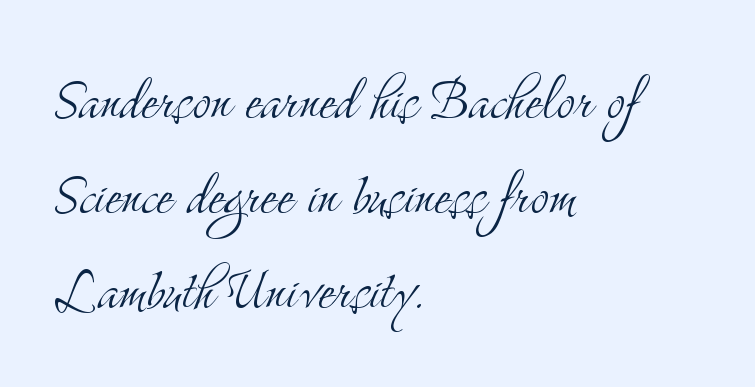
Q: Is the text bold? A: No.
Q: Is the text italic (slanted)? A: Yes.
Q: Is the typeface a serif or a sans-serif typeface? A: Serif.
Q: Is the text underlined? A: No.
Q: How is the paragraph aligned? A: Left-aligned.
Q: Is the spacing between letters normal or unusually wide? A: Normal.
Q: Is the spacing between lines tight, normal or loose? A: Normal.
Q: Width (condensed, normal, or wide)? A: Condensed.
Q: Stroke contrast? A: Medium.
Q: x-height? A: Small.
Q: Monospaced? A: No.
